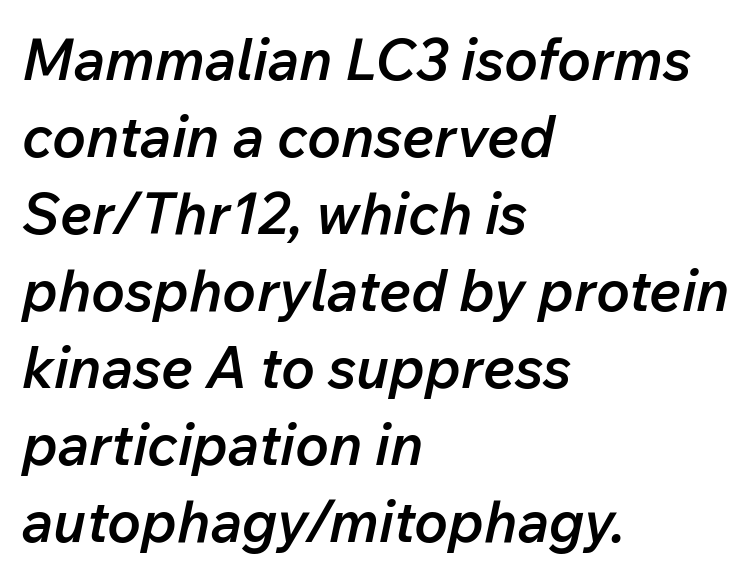
Q: Is the text bold? A: Semi-bold.
Q: Is the text italic (slanted)? A: Yes, it leans right by about 12 degrees.
Q: Is the text underlined? A: No.
Q: How is the paragraph aligned? A: Left-aligned.
Q: Is the spacing between letters normal or unusually wide? A: Normal.
Q: Is the spacing between lines tight, normal or loose? A: Normal.
Q: Width (condensed, normal, or wide)? A: Normal.
Q: Stroke contrast? A: Low.
Q: x-height? A: Medium.
Q: Monospaced? A: No.
